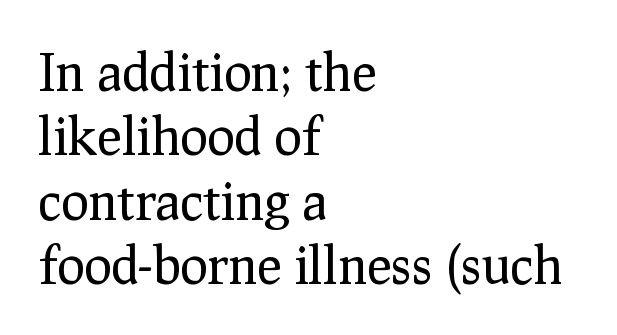
{"serif": "yes", "italic": "no", "bold": "no", "weight": "regular", "width": "normal", "stroke_contrast": "low", "x_height": "medium", "monospaced": "no", "underline": "no", "align": "left", "line_spacing_ratio": 1.24, "letter_spacing": "normal", "letter_spacing_em": 0.0, "glyph_px": 52}
